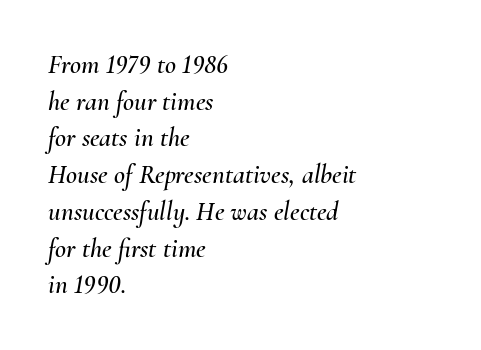
The image shows 27 px text type, italic (leaning right); set left-aligned, normal line spacing (1.36x), normal letter spacing, not underlined.
